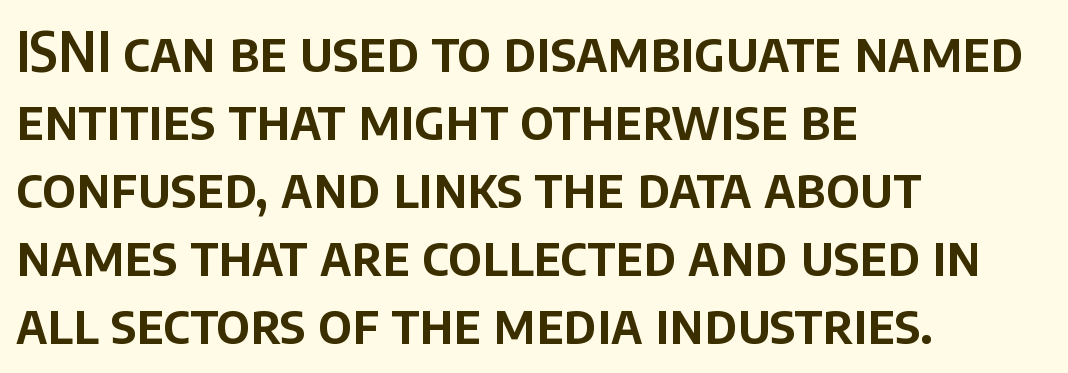
{"serif": "no", "italic": "no", "width": "normal", "stroke_contrast": "low", "x_height": "large", "monospaced": "no", "underline": "no", "align": "left", "line_spacing": "normal", "line_spacing_ratio": 1.26, "letter_spacing": "normal", "letter_spacing_em": 0.0, "glyph_px": 54}
